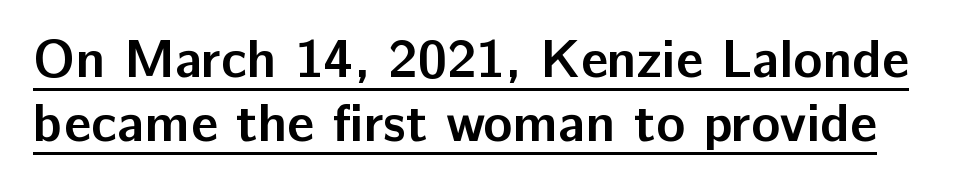
The image shows 54 px semibold sans-serif type, upright; set line spacing 1.18x, normal letter spacing, underlined; low stroke contrast and a medium x-height.
